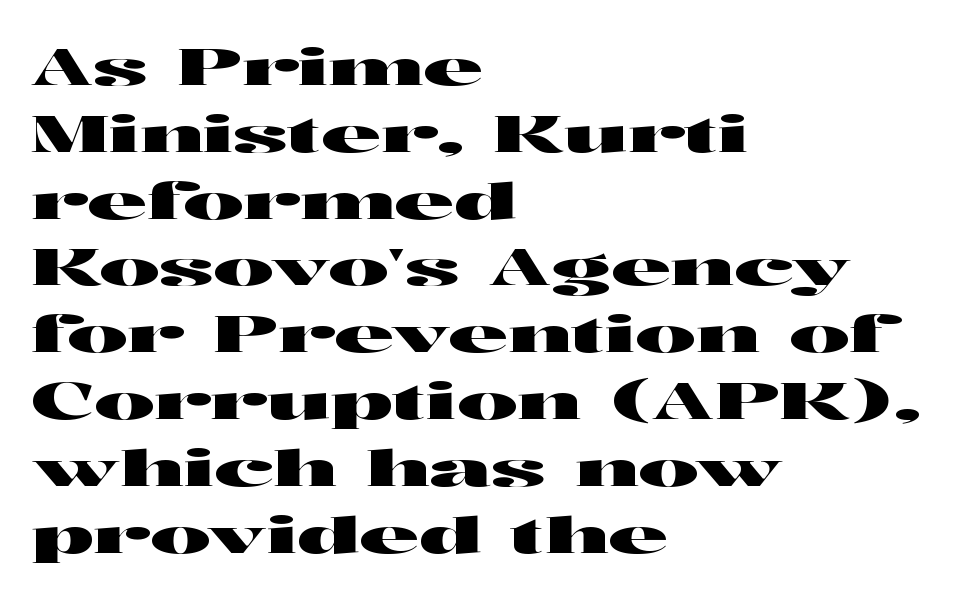
{"serif": "no", "italic": "no", "width": "wide", "stroke_contrast": "high", "x_height": "medium", "monospaced": "no", "underline": "no", "align": "left", "line_spacing": "normal", "line_spacing_ratio": 1.31, "letter_spacing": "normal", "letter_spacing_em": 0.0, "glyph_px": 51}
